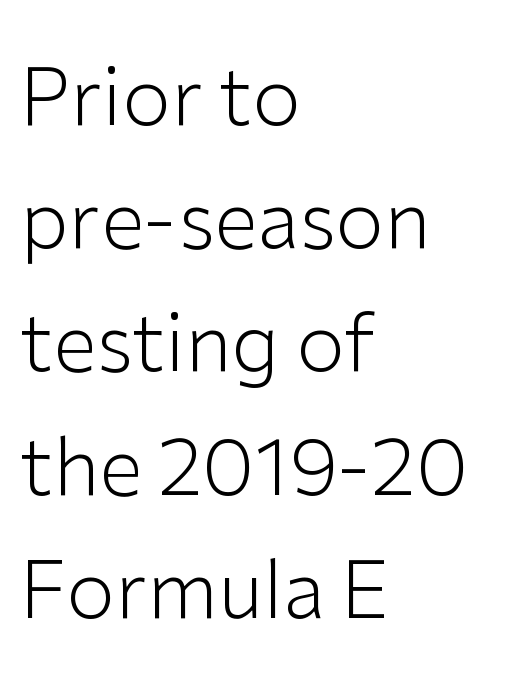
Has an underline been added? It has not. Leading matches the norm, producing a regular column. Is the letter spacing exaggerated? No — it looks like the ordinary default. Do the characters align in a grid? No, the font is proportional. Unlike italic type, these characters show no tilt at all.
